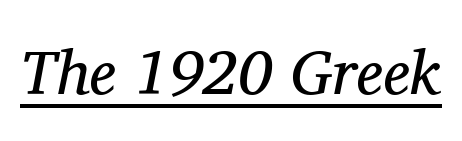
{"serif": "yes", "italic": "yes", "lean": "right", "slant_degrees": 11, "bold": "no", "weight": "regular", "width": "normal", "stroke_contrast": "medium", "x_height": "medium", "monospaced": "no", "underline": "yes", "letter_spacing": "normal", "letter_spacing_em": 0.0, "glyph_px": 62}
